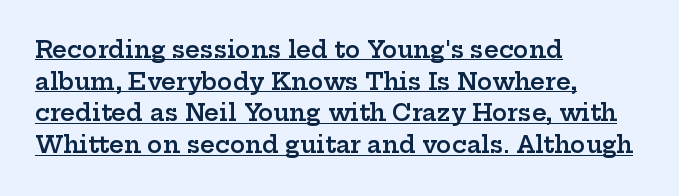
The image shows 23 px text type, upright; set left-aligned, normal line spacing (1.38x), normal letter spacing, underlined.
